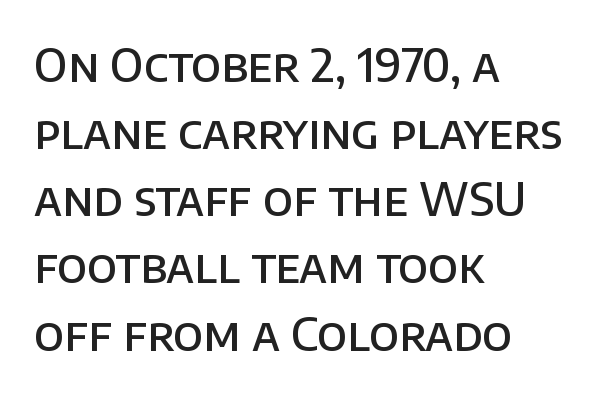
{"serif": "no", "italic": "no", "bold": "semi", "weight": "semibold", "width": "normal", "stroke_contrast": "low", "x_height": "large", "monospaced": "no", "underline": "no", "align": "left", "line_spacing": "normal", "line_spacing_ratio": 1.46, "letter_spacing": "normal", "letter_spacing_em": 0.0, "glyph_px": 46}
